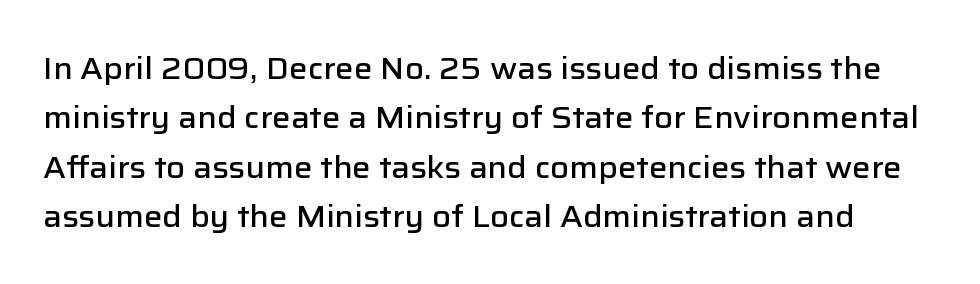
{"serif": "no", "italic": "no", "bold": "semi", "weight": "semibold", "width": "normal", "stroke_contrast": "low", "x_height": "medium", "monospaced": "no", "underline": "no", "line_spacing": "normal", "line_spacing_ratio": 1.59, "letter_spacing": "normal", "letter_spacing_em": 0.0, "glyph_px": 31}
